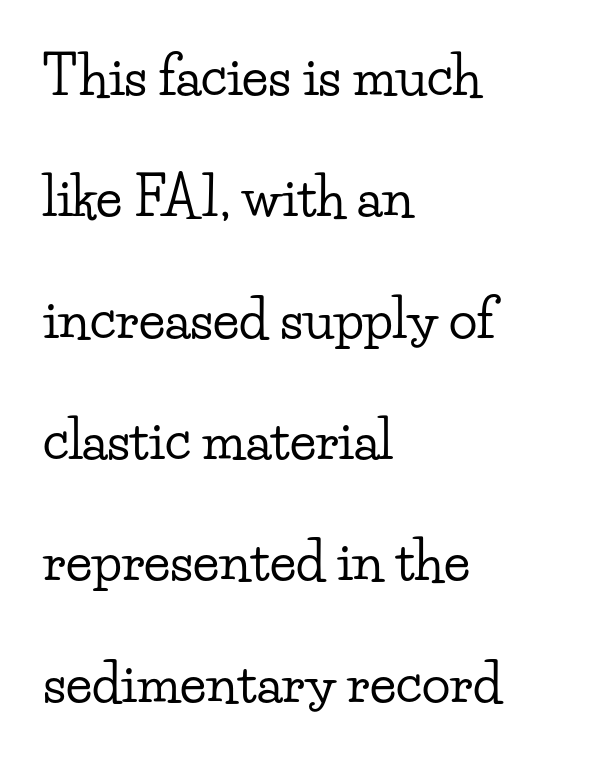
Quick note: interline space is abundant. The text was rendered using a seriffed face with decorative stroke endings. The rendering anchors every line to the left-hand side. Check the space under the baseline: it is left empty. The letters sit at their default tracking, neither squeezed nor spread.
